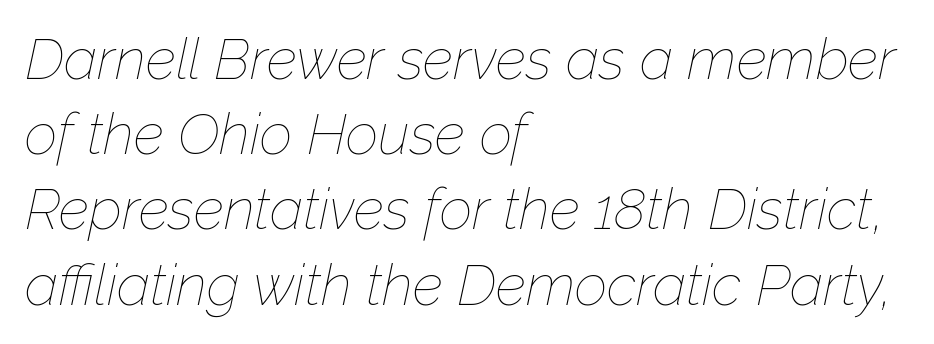
{"italic": "yes", "lean": "right", "slant_degrees": 12, "bold": "no", "weight": "thin", "width": "normal", "stroke_contrast": "low", "x_height": "medium", "monospaced": "no", "underline": "no", "align": "left", "line_spacing": "normal", "line_spacing_ratio": 1.32, "letter_spacing": "normal", "letter_spacing_em": 0.0, "glyph_px": 57}
